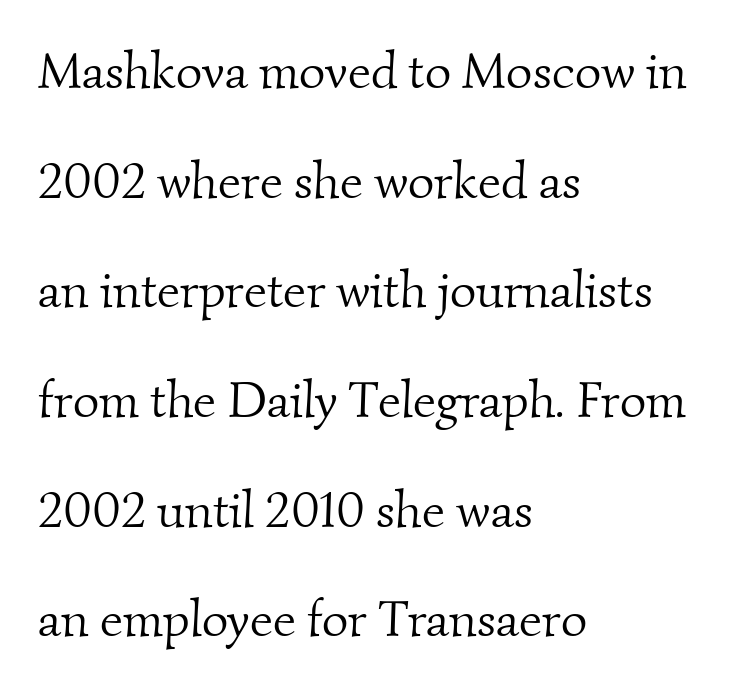
Honestly, the rows look like they've been pulled way apart. This rendering uses left alignment, leaving the right contour irregular. The passage shown is typed in a proportional face where columns would drift. Font category for this specimen: serif.
